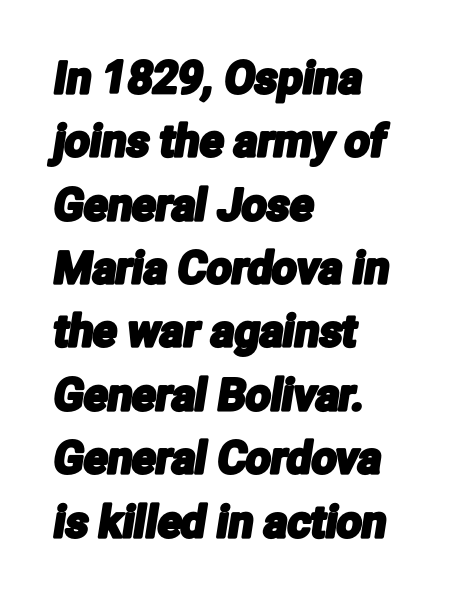
These lines are rendered in a variable-pitch font. The font family rendered here belongs to the sans-serif group. Compared with typical paragraphs, the rows here are spaced about the same. These lines stack with their left ends in a neat column. The space beneath each line is pristine and unruled.
